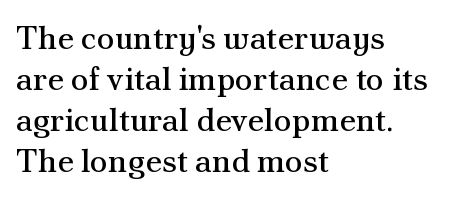
Q: Is the text bold? A: No.
Q: Is the text italic (slanted)? A: No, it is upright.
Q: Is the typeface a serif or a sans-serif typeface? A: Serif.
Q: Is the text underlined? A: No.
Q: How is the paragraph aligned? A: Left-aligned.
Q: Is the spacing between letters normal or unusually wide? A: Normal.
Q: Width (condensed, normal, or wide)? A: Normal.
Q: Stroke contrast? A: Medium.
Q: x-height? A: Small.
Q: Monospaced? A: No.
